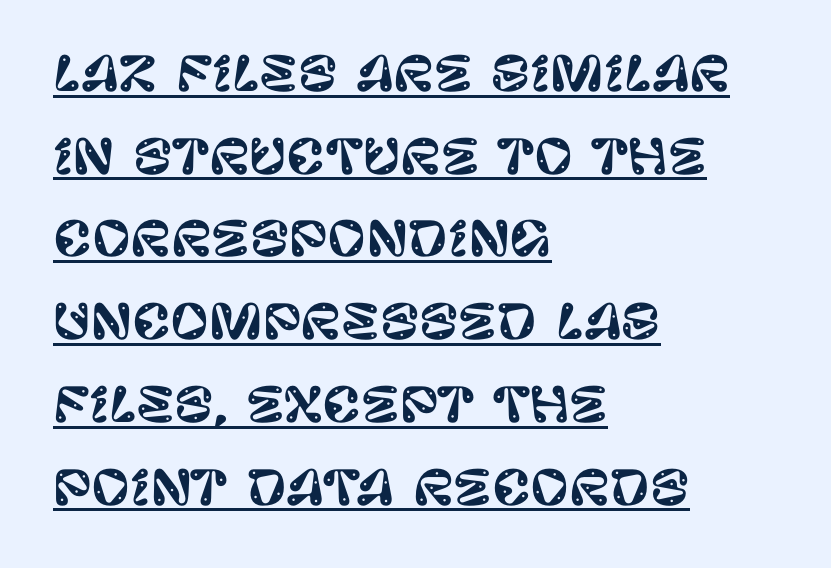
Q: Is the text italic (slanted)? A: Yes.
Q: Is the typeface a serif or a sans-serif typeface? A: Sans-serif.
Q: Is the text underlined? A: Yes.
Q: How is the paragraph aligned? A: Left-aligned.
Q: Is the spacing between letters normal or unusually wide? A: Normal.
Q: Width (condensed, normal, or wide)? A: Normal.
Q: Stroke contrast? A: Low.
Q: x-height? A: Large.
Q: Monospaced? A: No.
